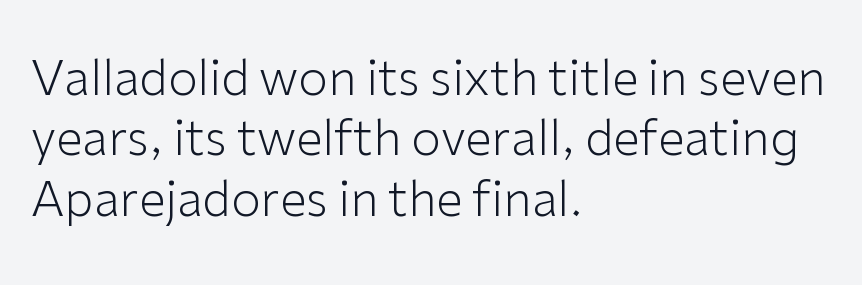
The image shows 48 px light sans-serif type, upright; set left-aligned, normal line spacing (1.26x), normal letter spacing, not underlined; low stroke contrast and a medium x-height.
